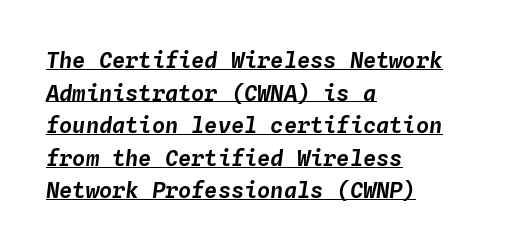
{"italic": "yes", "lean": "right", "slant_degrees": 4, "underline": "yes", "align": "left", "line_spacing": "normal", "line_spacing_ratio": 1.48, "letter_spacing": "normal", "letter_spacing_em": 0.0, "glyph_px": 22}
